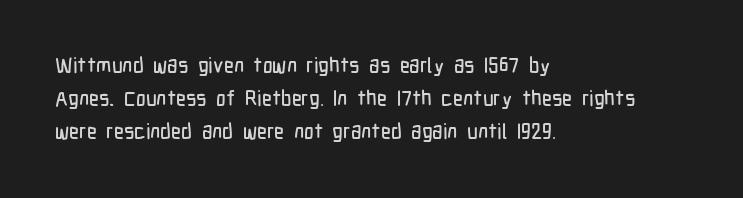
The image shows 21 px text type, upright; set left-aligned, normal line spacing (1.57x), normal letter spacing, not underlined.
